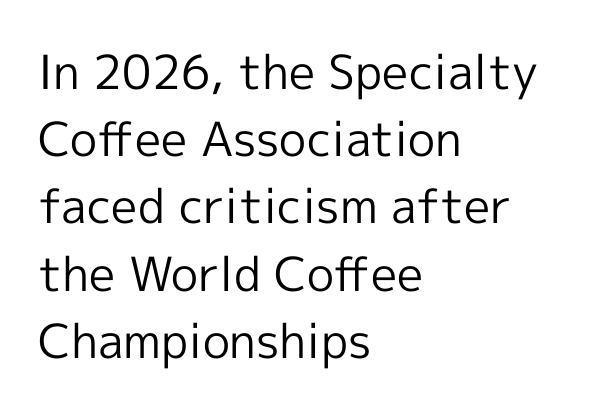
Q: Is the text bold? A: No.
Q: Is the text italic (slanted)? A: No, it is upright.
Q: Is the typeface a serif or a sans-serif typeface? A: Sans-serif.
Q: Is the text underlined? A: No.
Q: How is the paragraph aligned? A: Left-aligned.
Q: Is the spacing between letters normal or unusually wide? A: Normal.
Q: Is the spacing between lines tight, normal or loose? A: Normal.
Q: Width (condensed, normal, or wide)? A: Normal.
Q: x-height? A: Medium.
Q: Monospaced? A: No.
